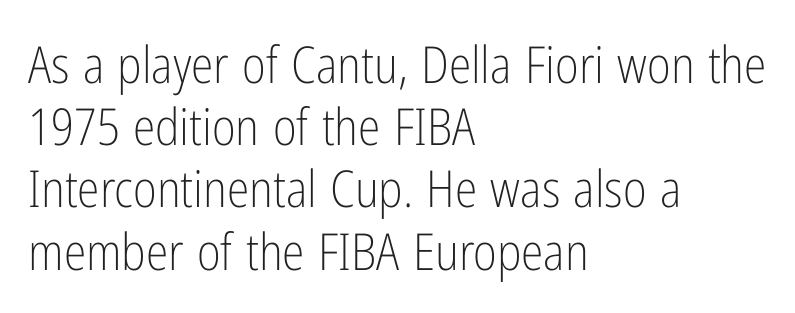
{"serif": "no", "italic": "no", "bold": "no", "weight": "light", "width": "condensed", "stroke_contrast": "low", "x_height": "medium", "monospaced": "no", "underline": "no", "align": "left", "line_spacing_ratio": 1.22, "letter_spacing": "normal", "letter_spacing_em": 0.0, "glyph_px": 51}
